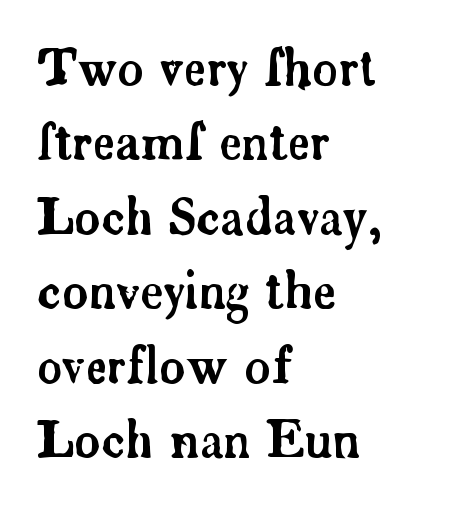
Q: Is the text italic (slanted)? A: No, it is upright.
Q: Is the typeface a serif or a sans-serif typeface? A: Serif.
Q: Is the text underlined? A: No.
Q: How is the paragraph aligned? A: Left-aligned.
Q: Is the spacing between letters normal or unusually wide? A: Normal.
Q: Is the spacing between lines tight, normal or loose? A: Normal.
Q: Width (condensed, normal, or wide)? A: Normal.
Q: Stroke contrast? A: Low.
Q: x-height? A: Small.
Q: Monospaced? A: No.
